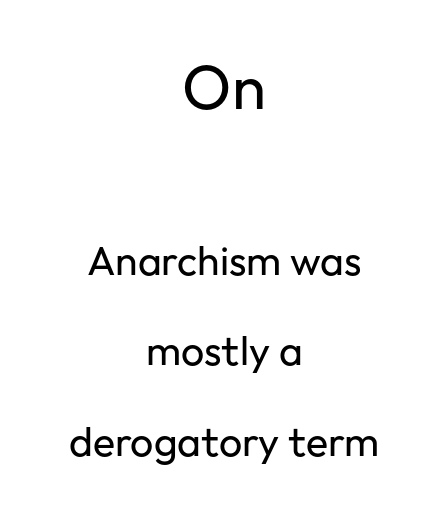
Q: Is the text bold? A: No.
Q: Is the text italic (slanted)? A: No, it is upright.
Q: Is the typeface a serif or a sans-serif typeface? A: Sans-serif.
Q: Is the text underlined? A: No.
Q: How is the paragraph aligned? A: Centered.
Q: Is the spacing between letters normal or unusually wide? A: Normal.
Q: Is the spacing between lines tight, normal or loose? A: Loose.
Q: Which block of text is set in a larger size, the first (top) or the second (bottom)? A: The first (top) one.
Q: Width (condensed, normal, or wide)? A: Normal.
Q: Stroke contrast? A: Low.
Q: x-height? A: Medium.
Q: Monospaced? A: No.
